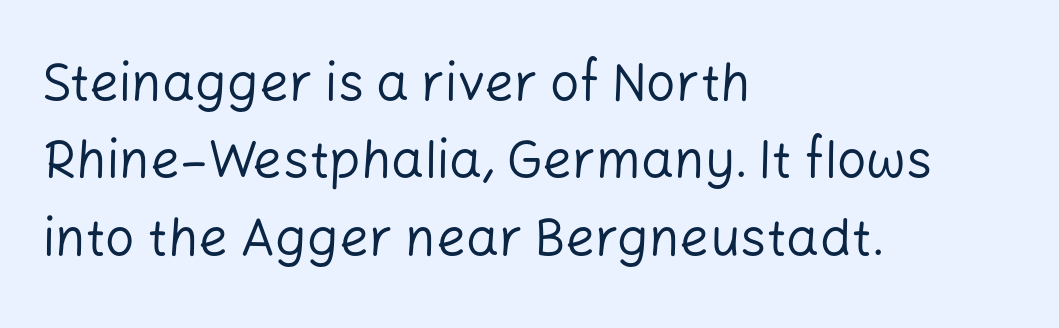
{"serif": "no", "italic": "no", "bold": "no", "weight": "regular", "width": "normal", "stroke_contrast": "low", "x_height": "medium", "monospaced": "no", "underline": "no", "align": "left", "line_spacing": "normal", "line_spacing_ratio": 1.49, "letter_spacing": "normal", "letter_spacing_em": 0.0, "glyph_px": 52}
